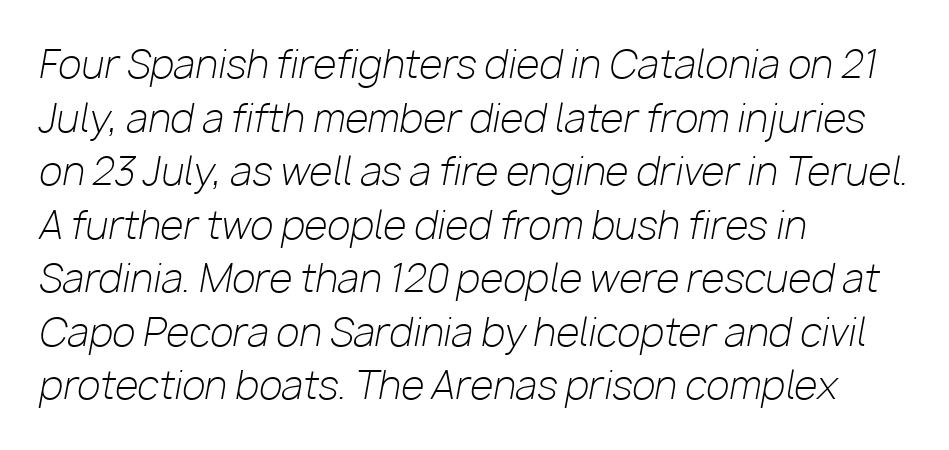
All the whitespace from short lines collects on the right. The rendering uses a moderate line-height, typical for paragraphs. Each stroke keeps to a modest, everyday thickness or less. Tracking value appears to be zero — textbook default spacing. Rule under the text: the space is simply empty. It's the slanting kind of type.
